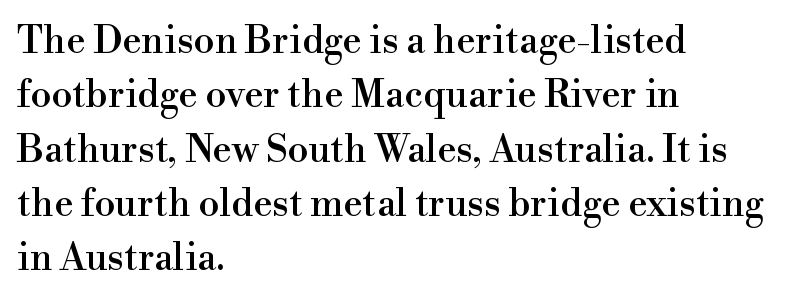
{"serif": "yes", "italic": "no", "width": "normal", "x_height": "small", "monospaced": "no", "underline": "no", "align": "left", "line_spacing": "normal", "line_spacing_ratio": 1.43, "letter_spacing": "normal", "letter_spacing_em": 0.0, "glyph_px": 38}
